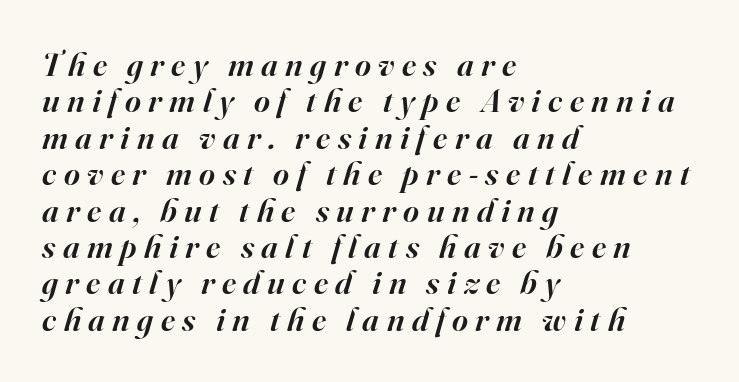
Q: Is the text bold? A: Semi-bold.
Q: Is the text italic (slanted)? A: Yes, it leans right by about 16 degrees.
Q: Is the typeface a serif or a sans-serif typeface? A: Serif.
Q: Is the text underlined? A: No.
Q: How is the paragraph aligned? A: Left-aligned.
Q: Is the spacing between letters normal or unusually wide? A: Unusually wide.
Q: Is the spacing between lines tight, normal or loose? A: Tight.
Q: Width (condensed, normal, or wide)? A: Normal.
Q: Stroke contrast? A: High.
Q: x-height? A: Small.
Q: Monospaced? A: No.
